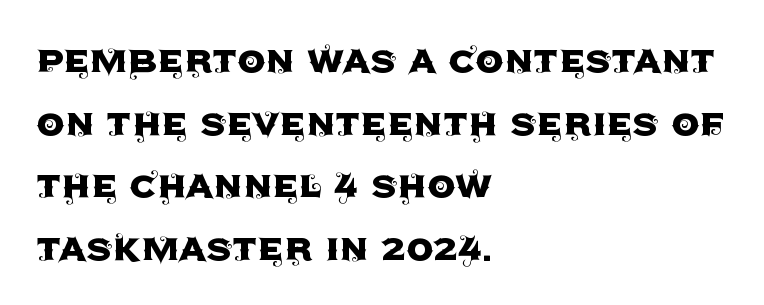
{"serif": "no", "italic": "no", "width": "normal", "x_height": "large", "monospaced": "no", "underline": "no", "align": "left", "line_spacing": "normal", "line_spacing_ratio": 1.39, "letter_spacing": "normal", "letter_spacing_em": 0.0, "glyph_px": 45}
